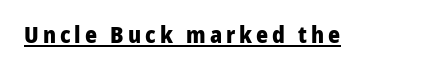
Q: Is the text bold? A: Yes.
Q: Is the text italic (slanted)? A: No, it is upright.
Q: Is the text underlined? A: Yes.
